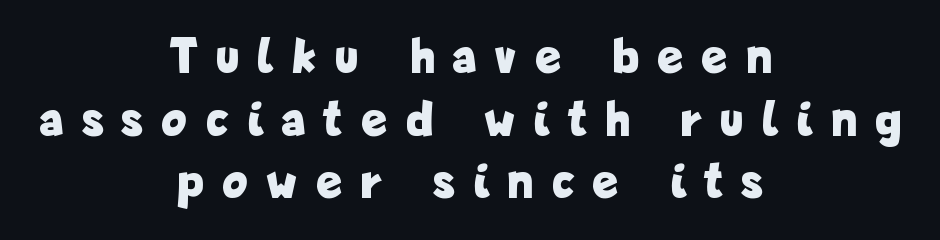
A typesetter would call this proportional, since set widths differ per character. When letters stand straight like this, we call the style roman or upright. The compositor balanced each line on the midline. Look at the stroke-to-counter ratio: heavy, a bold.
